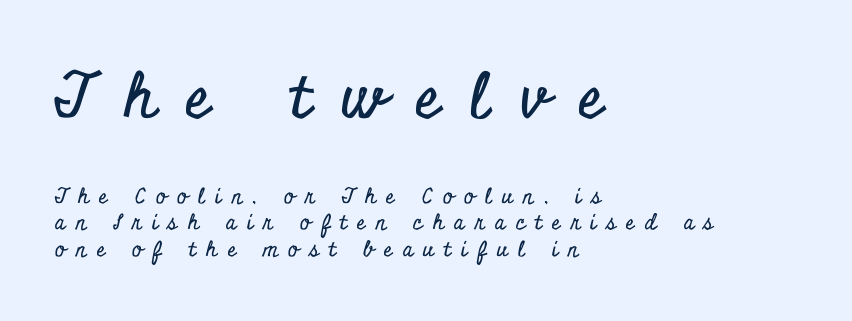
The image shows 62 px condensed serif type; set left-aligned, normal line spacing (1.25x), unusually wide letter spacing (+0.49 em), not underlined; the first (top) block is 2.95x larger; low stroke contrast and a small x-height.
